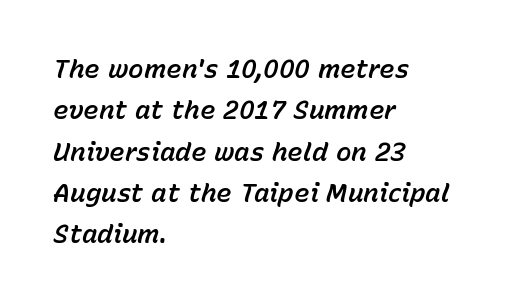
Check under the words: just untouched page. Tracking here is standard; glyphs follow each other at the usual distance. The specimen reads as italic at a glance. Interline gaps are of average width in this sample.
